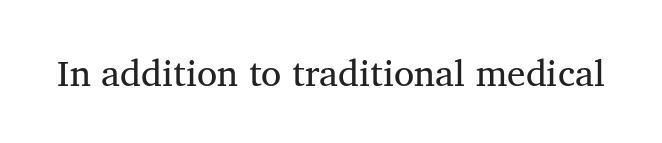
Q: Is the text bold? A: No.
Q: Is the text italic (slanted)? A: No, it is upright.
Q: Is the typeface a serif or a sans-serif typeface? A: Serif.
Q: Is the text underlined? A: No.
Q: Is the spacing between letters normal or unusually wide? A: Normal.
Q: Width (condensed, normal, or wide)? A: Normal.
Q: Stroke contrast? A: Medium.
Q: x-height? A: Medium.
Q: Monospaced? A: No.
